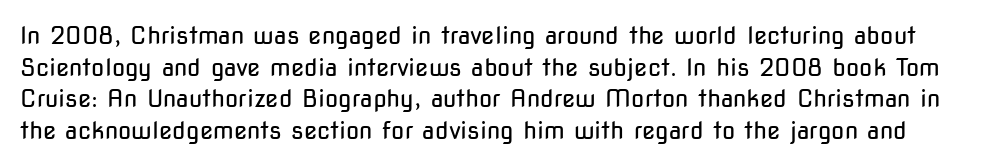
The passage shown stacks its lines at a standard gap. Type without underlining. Students, note that the glyphs here touch the page at normal intervals. Ascenders rise straight up at ninety degrees. The strokes carry an ordinary text weight at most.
